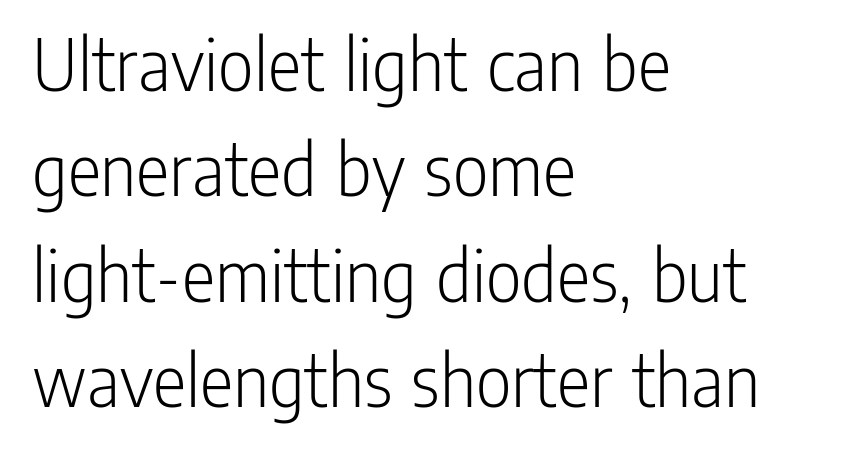
The image shows 78 px light, condensed sans-serif type, upright; set left-aligned, normal line spacing (1.35x), normal letter spacing, not underlined; low stroke contrast and a medium x-height.
